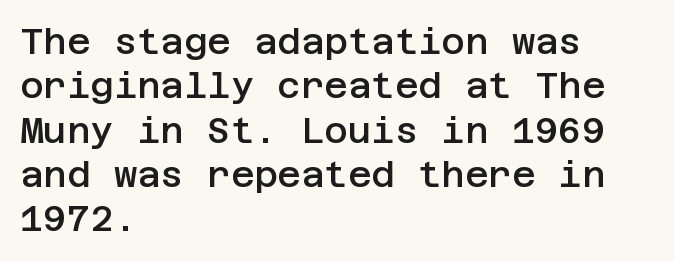
The image shows 36 px semibold sans-serif type, upright; set left-aligned, line spacing 1.23x, normal letter spacing, not underlined; low stroke contrast and a large x-height.
